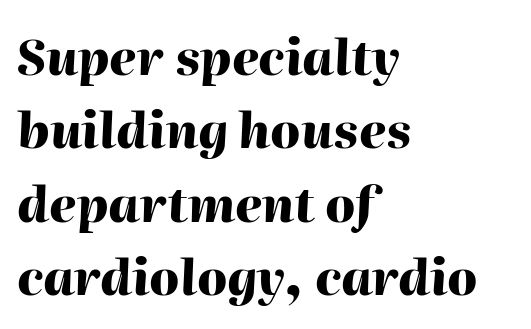
Lines of text with bare space underneath. Every letter is thick-stroked: bold, no question. Horizontally, the lines are justified to the leading edge only. Designer's note — italics engaged. Students, note that the glyphs here touch the page at normal intervals. Proportional: the letters do not fall into vertical columns.
